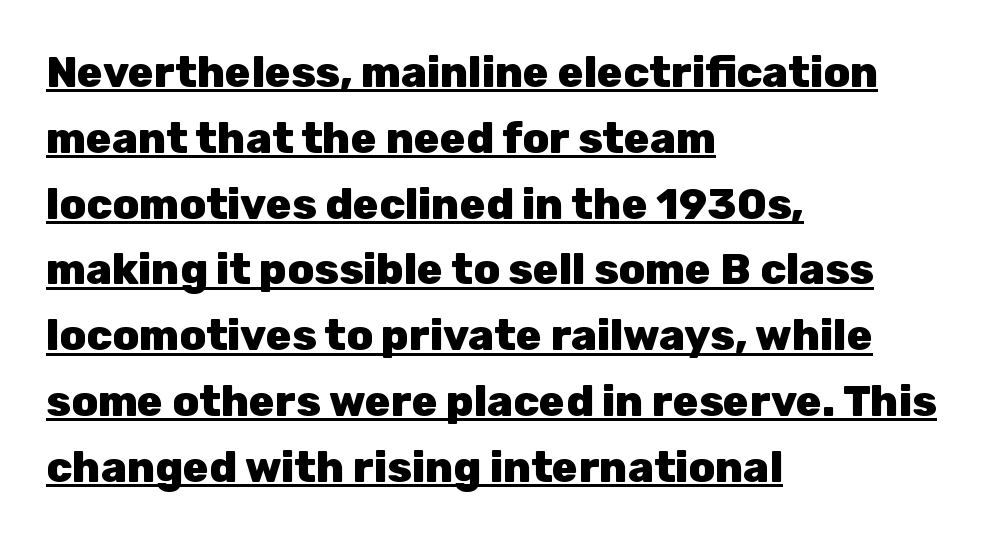
Heavy, bold letterforms. Vertical spacing — default. Each letter's strokes conclude bluntly, with no projecting serifs. A student would call this left alignment; a typographer would say flush left, rag right. A typesetter would call this proportional, since set widths differ per character. Nope, not italic — everything's standing straight.
